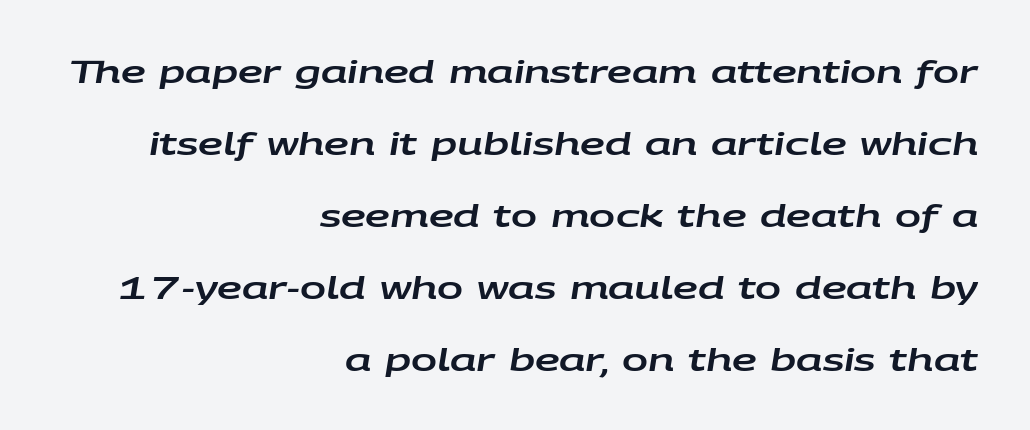
Q: Is the text italic (slanted)? A: Yes, it leans right by about 9 degrees.
Q: Is the text underlined? A: No.
Q: How is the paragraph aligned? A: Right-aligned.
Q: Is the spacing between letters normal or unusually wide? A: Normal.
Q: Is the spacing between lines tight, normal or loose? A: Loose.
Q: Width (condensed, normal, or wide)? A: Wide.
Q: Stroke contrast? A: Low.
Q: x-height? A: Large.
Q: Monospaced? A: No.
